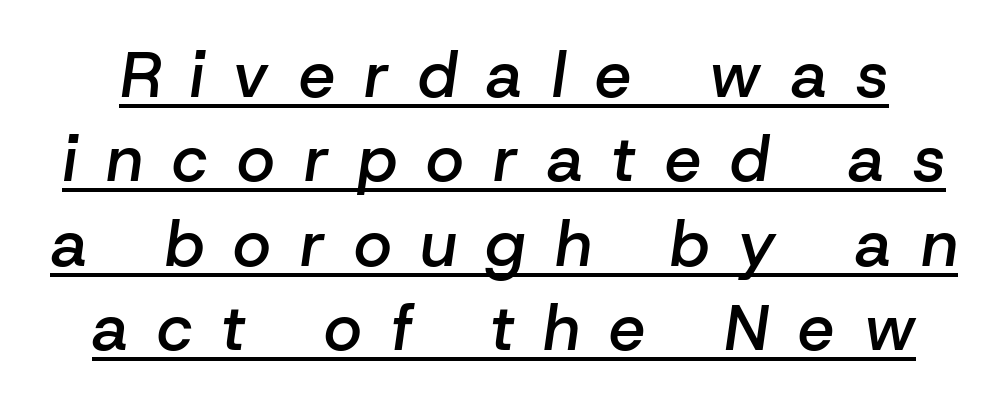
Q: Is the text bold? A: Semi-bold.
Q: Is the text italic (slanted)? A: Yes, it leans right by about 8 degrees.
Q: Is the text underlined? A: Yes.
Q: Is the spacing between letters normal or unusually wide? A: Unusually wide.
Q: Is the spacing between lines tight, normal or loose? A: Normal.
Q: Width (condensed, normal, or wide)? A: Normal.
Q: Stroke contrast? A: Low.
Q: x-height? A: Medium.
Q: Monospaced? A: No.
